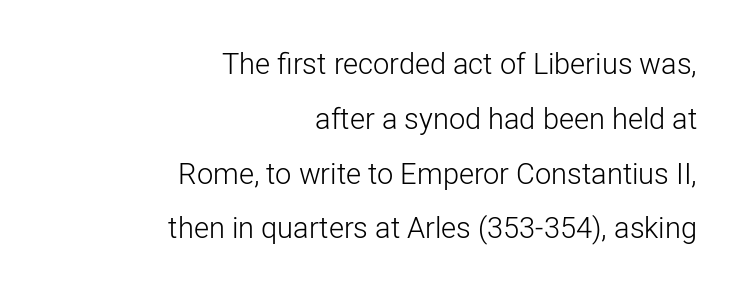
Q: Is the text bold? A: No.
Q: Is the text italic (slanted)? A: No, it is upright.
Q: Is the typeface a serif or a sans-serif typeface? A: Sans-serif.
Q: Is the text underlined? A: No.
Q: How is the paragraph aligned? A: Right-aligned.
Q: Is the spacing between letters normal or unusually wide? A: Normal.
Q: Width (condensed, normal, or wide)? A: Normal.
Q: Stroke contrast? A: Low.
Q: x-height? A: Medium.
Q: Monospaced? A: No.
